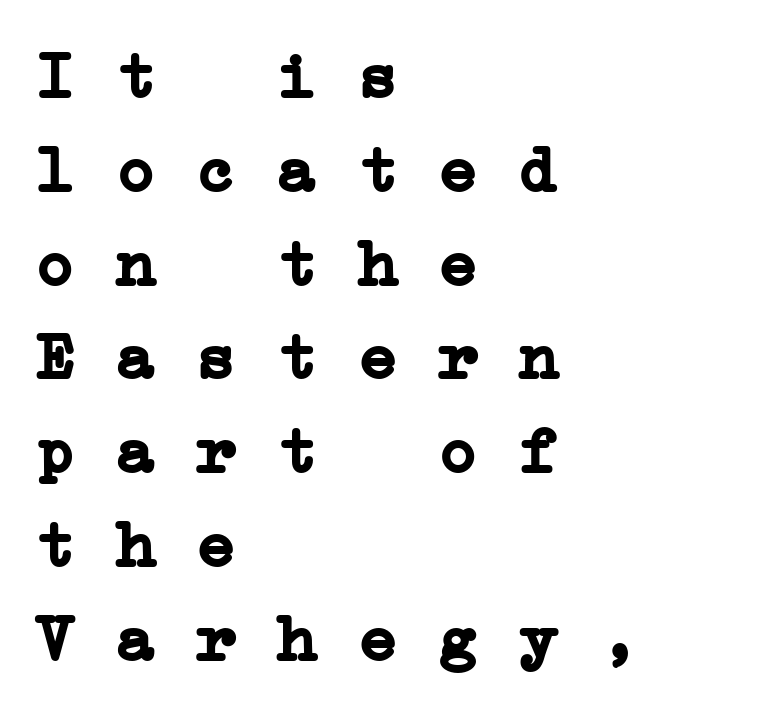
The image shows 67 px semibold, wide serif type, monospaced; set left-aligned, normal line spacing (1.4x), normal letter spacing, not underlined; low stroke contrast and a medium x-height.
